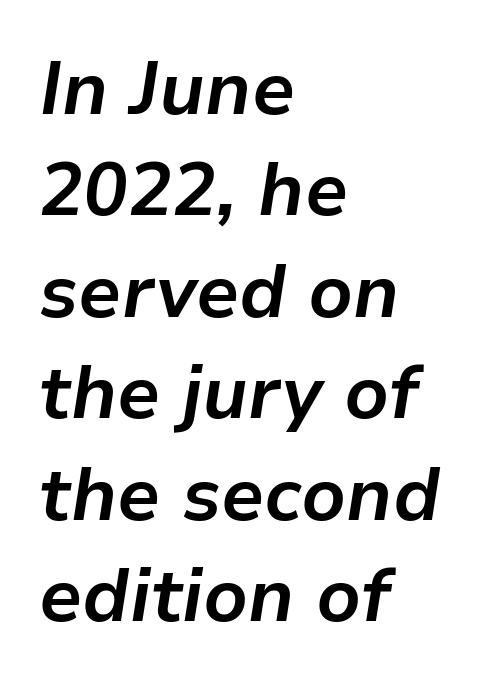
{"italic": "yes", "lean": "right", "slant_degrees": 9, "bold": "yes", "weight": "bold", "width": "normal", "stroke_contrast": "low", "x_height": "medium", "monospaced": "no", "underline": "no", "align": "left", "line_spacing": "normal", "line_spacing_ratio": 1.37, "letter_spacing": "normal", "letter_spacing_em": 0.0, "glyph_px": 74}
